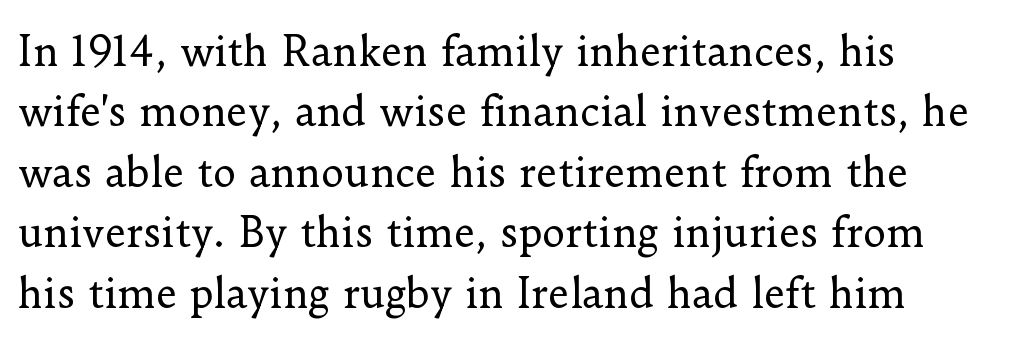
Heaviness? Minimal to ordinary, like unemphasized prose. Designer's note — italics off, roman on. Varying glyph widths throughout — classic text-font behaviour. Is the block centered? No — it sits flush against the left margin.
